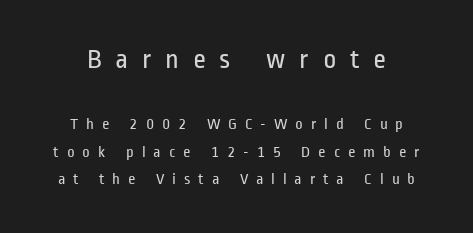
The image shows 28 px regular-weight, condensed sans-serif type, upright; set line spacing 1.73x, unusually wide letter spacing (+0.49 em), not underlined; the first (top) block is 1.75x larger; low stroke contrast and a medium x-height.
